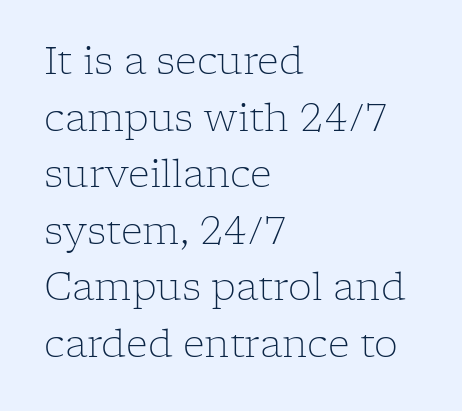
The image shows 38 px light serif type, upright; set left-aligned, normal line spacing (1.49x), normal letter spacing, not underlined; low stroke contrast and a medium x-height.
